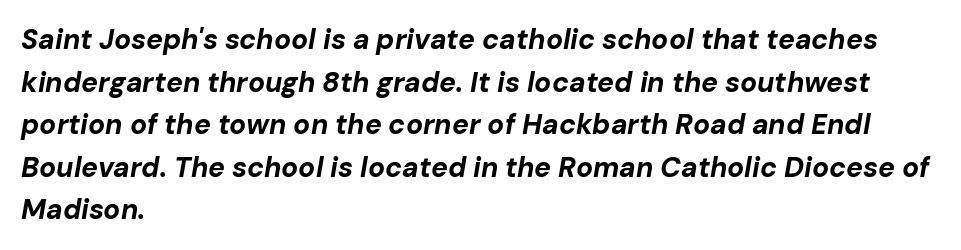
Q: Is the text bold? A: Yes.
Q: Is the text italic (slanted)? A: Yes, it leans right by about 10 degrees.
Q: Is the text underlined? A: No.
Q: How is the paragraph aligned? A: Left-aligned.
Q: Is the spacing between letters normal or unusually wide? A: Normal.
Q: Is the spacing between lines tight, normal or loose? A: Normal.
Q: Width (condensed, normal, or wide)? A: Normal.
Q: Stroke contrast? A: Low.
Q: x-height? A: Medium.
Q: Monospaced? A: No.
